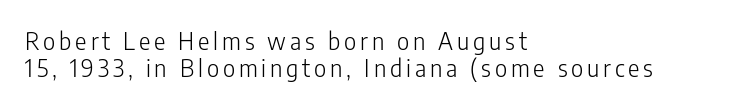
The image shows 24 px text type, upright; set left-aligned, tight line spacing (1.13x), not underlined.
